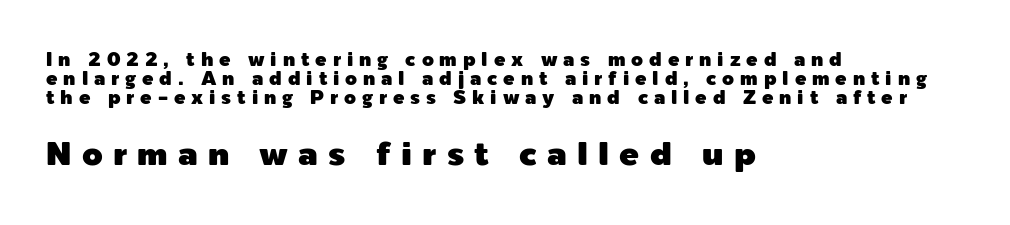
Q: Is the text italic (slanted)? A: No, it is upright.
Q: Is the typeface a serif or a sans-serif typeface? A: Sans-serif.
Q: Is the text underlined? A: No.
Q: How is the paragraph aligned? A: Left-aligned.
Q: Is the spacing between letters normal or unusually wide? A: Unusually wide.
Q: Is the spacing between lines tight, normal or loose? A: Tight.
Q: Which block of text is set in a larger size, the first (top) or the second (bottom)? A: The second (bottom) one.
Q: Width (condensed, normal, or wide)? A: Normal.
Q: x-height? A: Medium.
Q: Monospaced? A: No.
